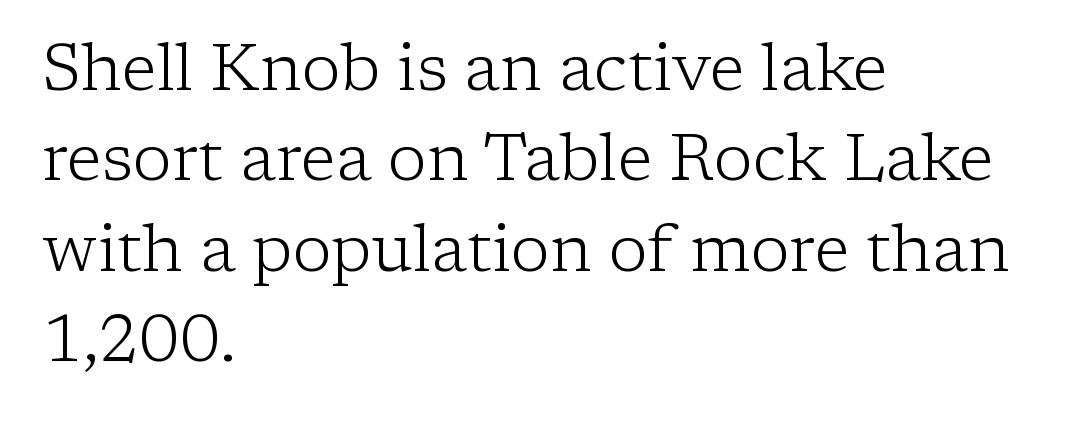
{"serif": "yes", "italic": "no", "bold": "no", "weight": "light", "width": "normal", "stroke_contrast": "low", "x_height": "medium", "monospaced": "no", "underline": "no", "align": "left", "line_spacing": "normal", "line_spacing_ratio": 1.39, "letter_spacing": "normal", "letter_spacing_em": 0.0, "glyph_px": 65}
